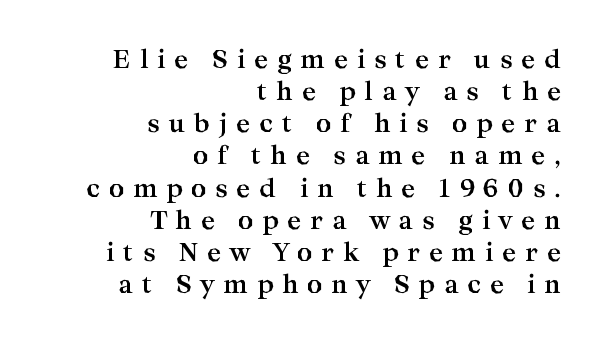
The image shows 24 px bold type, upright; set right-aligned, normal line spacing (1.34x), unusually wide letter spacing (+0.36 em), not underlined.
